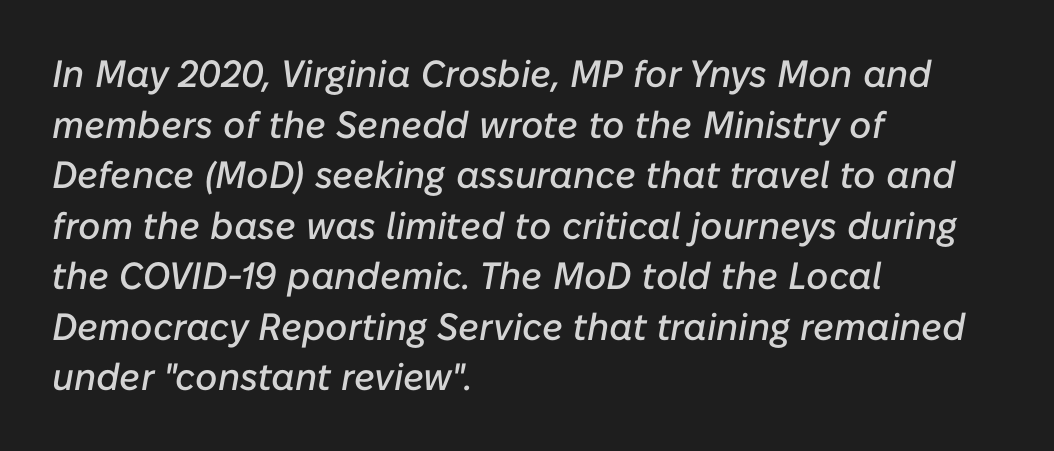
Q: Is the text italic (slanted)? A: Yes, it leans right by about 10 degrees.
Q: Is the text underlined? A: No.
Q: How is the paragraph aligned? A: Left-aligned.
Q: Is the spacing between letters normal or unusually wide? A: Normal.
Q: Is the spacing between lines tight, normal or loose? A: Normal.
Q: Width (condensed, normal, or wide)? A: Normal.
Q: Stroke contrast? A: Low.
Q: x-height? A: Medium.
Q: Monospaced? A: No.
